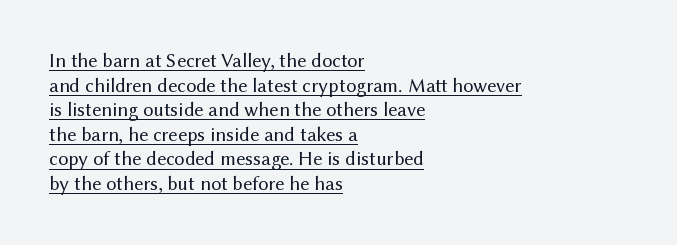
A continuous stroke trails under the words, as in a hyperlink. Is the stroke heavy? The answer is a plain regular-or-lighter. The typesetter chose a ragged-right arrangement here. Rendered with straight, roman letterforms.
